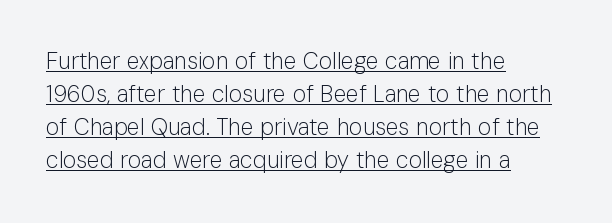
Stroke thickness stays within the range of a standard reading face or lighter. Honestly, the row spacing looks completely unremarkable. Somebody hit Ctrl+U on this one — the words are underlined. You can tell it's not italic because the verticals are truly vertical.
